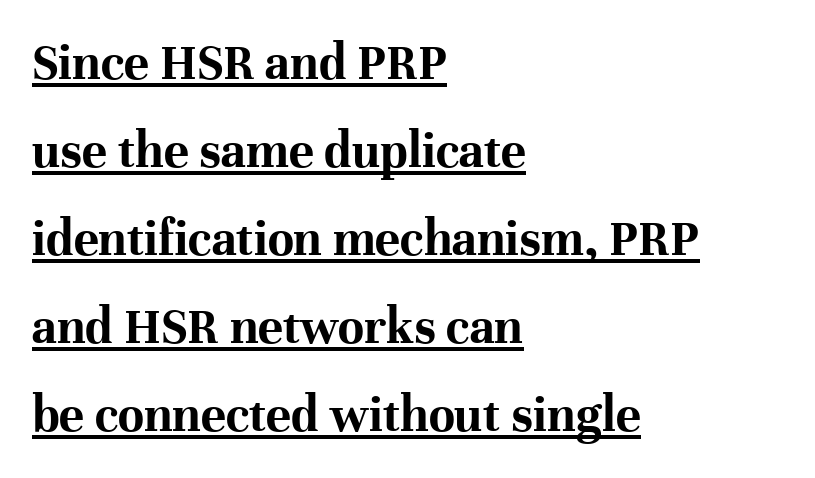
{"serif": "yes", "italic": "no", "bold": "yes", "weight": "bold", "width": "normal", "stroke_contrast": "high", "x_height": "medium", "monospaced": "no", "underline": "yes", "align": "left", "line_spacing": "normal", "line_spacing_ratio": 1.66, "letter_spacing": "normal", "letter_spacing_em": 0.0, "glyph_px": 53}
